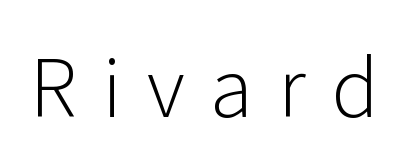
Q: Is the text bold? A: No.
Q: Is the text italic (slanted)? A: No, it is upright.
Q: Is the typeface a serif or a sans-serif typeface? A: Sans-serif.
Q: Is the text underlined? A: No.
Q: Is the spacing between letters normal or unusually wide? A: Unusually wide.
Q: Width (condensed, normal, or wide)? A: Normal.
Q: Stroke contrast? A: Low.
Q: x-height? A: Medium.
Q: Monospaced? A: No.
